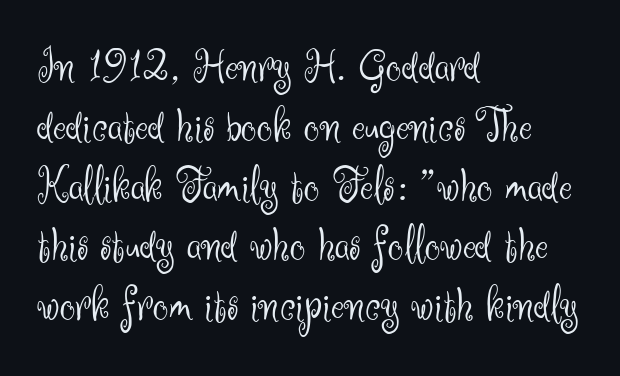
The image shows 49 px light sans-serif type, upright; set left-aligned, line spacing 1.22x, normal letter spacing, not underlined; medium stroke contrast and a small x-height.
